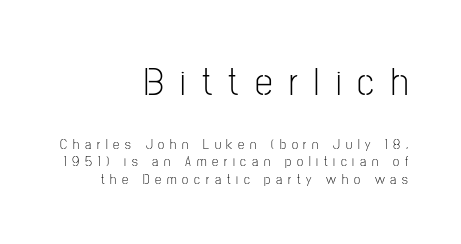
The face used here is a sans, in the tradition of grotesques and geometrics. Two sizes are in play, and the larger belongs to the first block. Italic? Not at all — the glyphs are vertical. Rule under the text: the space is simply empty. Which margin do the lines hug? The right one — the left edge is uneven.
